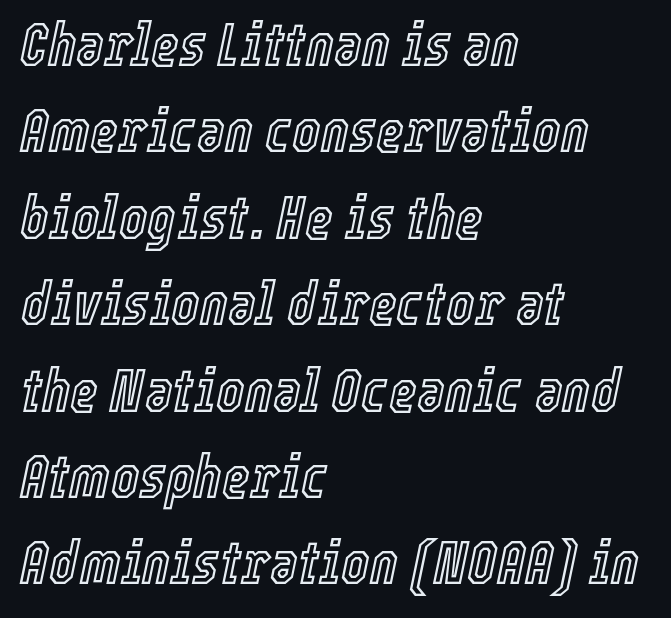
The image shows 60 px condensed type, italic (leaning right); set left-aligned, normal line spacing (1.44x), normal letter spacing, not underlined; a medium x-height.
